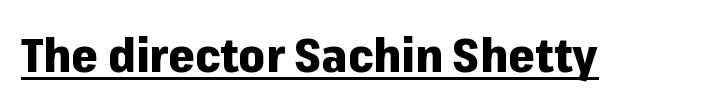
{"serif": "no", "italic": "no", "bold": "yes", "weight": "heavy", "width": "normal", "stroke_contrast": "low", "x_height": "medium", "monospaced": "no", "underline": "yes", "letter_spacing": "normal", "letter_spacing_em": 0.0, "glyph_px": 47}
